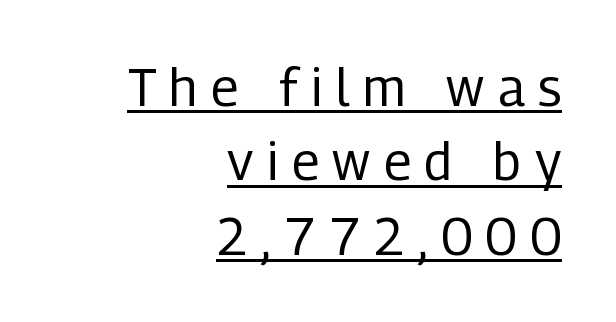
The image shows 52 px regular-weight, condensed sans-serif type, upright; set right-aligned, normal line spacing (1.43x), unusually wide letter spacing (+0.26 em), underlined; low stroke contrast and a medium x-height.
